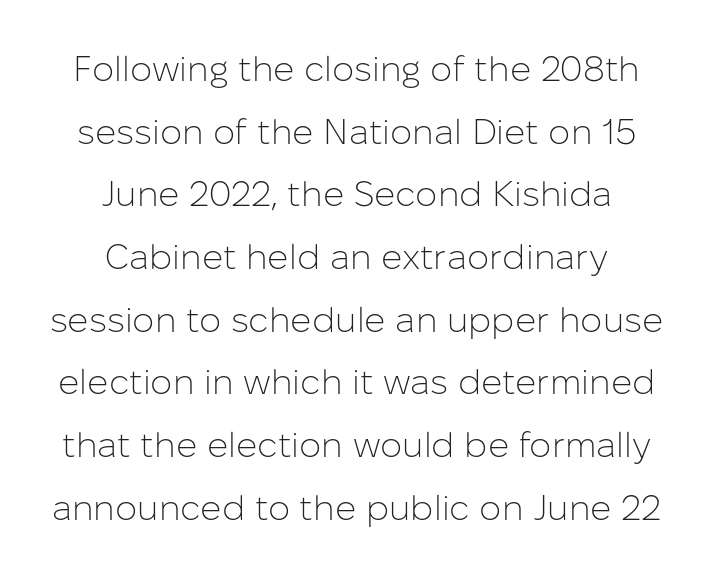
The image shows 35 px light sans-serif type, upright; set centered, line spacing 1.79x, normal letter spacing, not underlined; low stroke contrast and a medium x-height.
